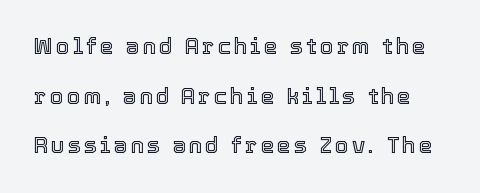
The image shows 22 px text type, upright; set loose line spacing (2.26x), not underlined.
